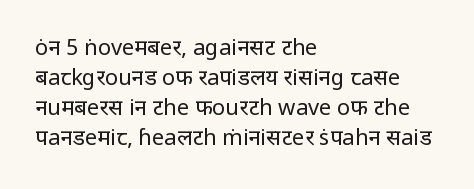
Reading down the column, the eye jumps a familiar distance to each next line. Left-aligned paragraph, ragged on the right. Check under the words: just untouched page. Nope, not italic — everything's standing straight.
